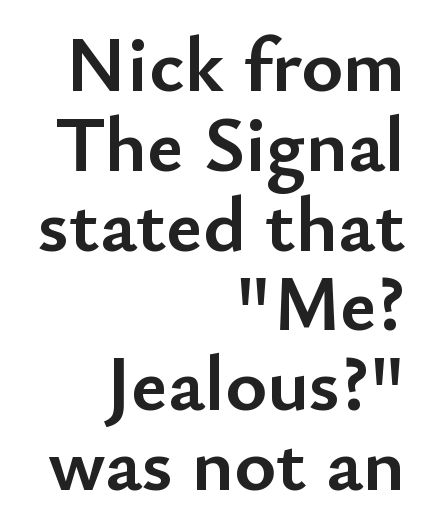
The image shows 79 px semibold sans-serif type, upright; set right-aligned, tight line spacing (1.01x), normal letter spacing, not underlined; low stroke contrast and a small x-height.
